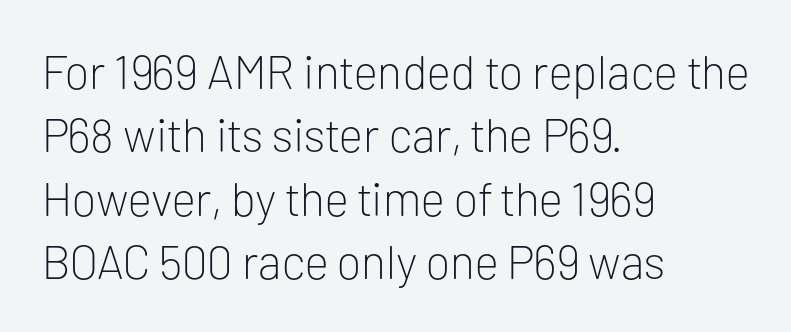
Q: Is the text bold? A: No.
Q: Is the text italic (slanted)? A: No, it is upright.
Q: Is the typeface a serif or a sans-serif typeface? A: Sans-serif.
Q: Is the text underlined? A: No.
Q: How is the paragraph aligned? A: Left-aligned.
Q: Is the spacing between letters normal or unusually wide? A: Normal.
Q: Is the spacing between lines tight, normal or loose? A: Normal.
Q: Width (condensed, normal, or wide)? A: Normal.
Q: Stroke contrast? A: Low.
Q: x-height? A: Medium.
Q: Monospaced? A: No.
